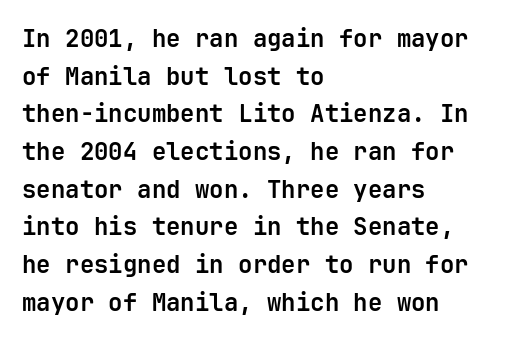
{"italic": "no", "bold": "yes", "underline": "no", "align": "left", "line_spacing": "normal", "line_spacing_ratio": 1.57, "letter_spacing": "normal", "letter_spacing_em": 0.0, "glyph_px": 24}
